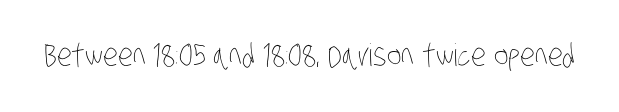
The image shows 31 px thin, condensed type; set normal letter spacing, not underlined; low stroke contrast and a large x-height.
